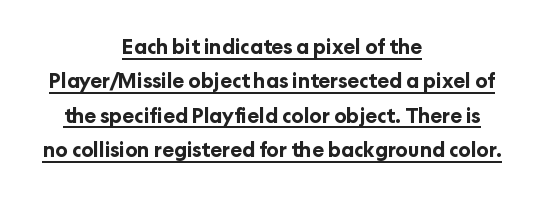
{"italic": "no", "bold": "yes", "underline": "yes", "align": "center", "line_spacing_ratio": 1.72, "letter_spacing": "normal", "letter_spacing_em": 0.0, "glyph_px": 20}
